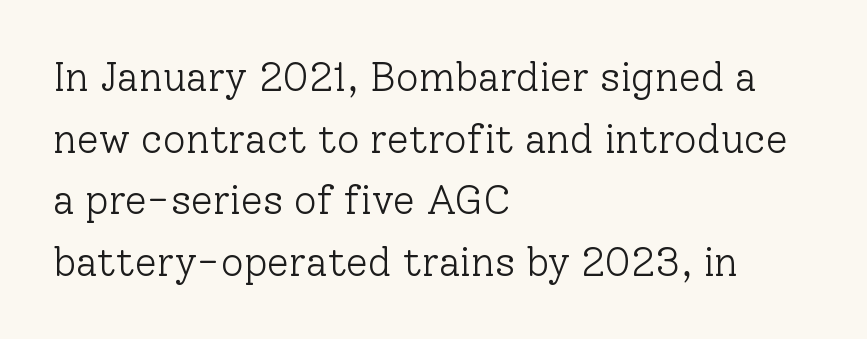
Q: Is the text bold? A: No.
Q: Is the text italic (slanted)? A: No, it is upright.
Q: Is the typeface a serif or a sans-serif typeface? A: Serif.
Q: Is the text underlined? A: No.
Q: How is the paragraph aligned? A: Left-aligned.
Q: Is the spacing between letters normal or unusually wide? A: Normal.
Q: Is the spacing between lines tight, normal or loose? A: Normal.
Q: Width (condensed, normal, or wide)? A: Normal.
Q: Stroke contrast? A: Low.
Q: x-height? A: Medium.
Q: Monospaced? A: No.
